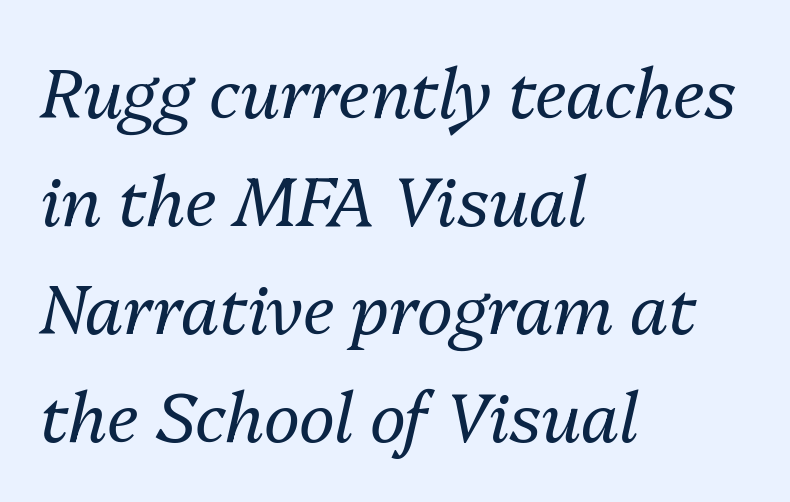
You could call the tracking neutral — neither tight nor loose. The vertical gap from one line to the next is medium. The space beneath each line is pristine and unruled. These lines were composed using italics. The face used here is proportionally spaced, like ordinary book or web type. The letters look calm and open, with moderate or lighter stems.
